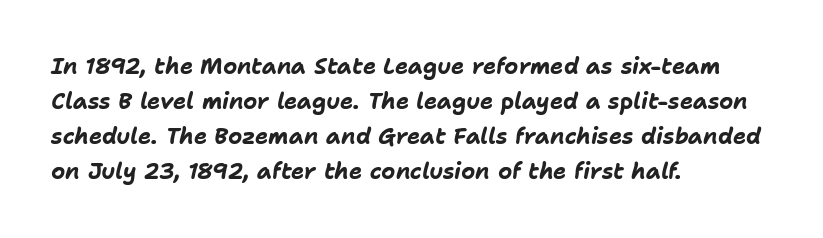
Reading down the block, your eye returns to a fixed left position each line. Designer's note — italics engaged. The sample has been set heavy, in full bold. Honestly, the row spacing looks completely unremarkable. Quick note: underline off.
